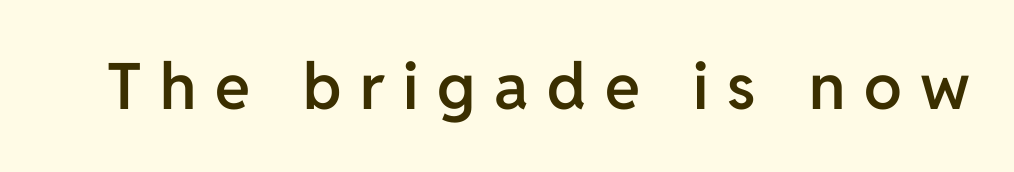
Ascenders rise straight up at ninety degrees. These lines have a slow, spaced-out rhythm from letter to letter. This is the in-between weight designers call semibold or demi. Nobody drew a line under any word here.
